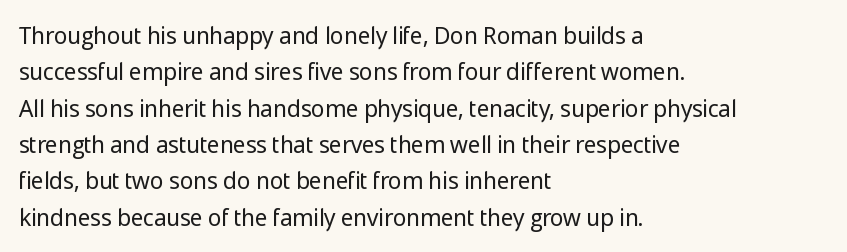
Compared with typical paragraphs, the rows here are spaced about the same. The letterforms sit at book weight or below. Ascenders rise straight up at ninety degrees. The lines are quadded left. Check the space under the baseline: it is left empty. Tracking value appears to be zero — textbook default spacing.
